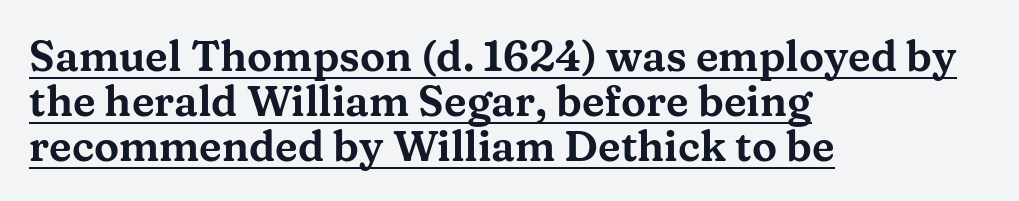
The image shows 42 px wide serif type, upright; set left-aligned, tight line spacing (1.07x), normal letter spacing, underlined; medium stroke contrast and a medium x-height.
